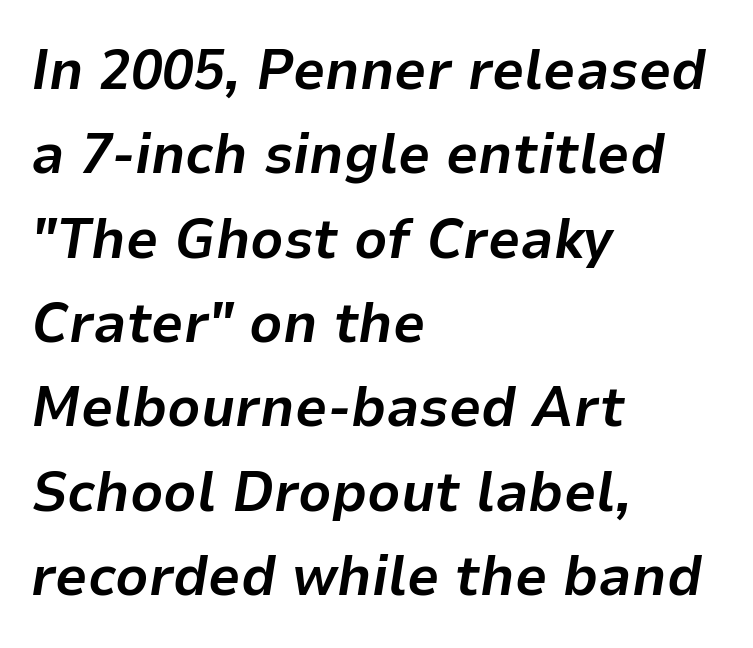
The rendering uses a bold face; every stroke is thick and dark. Each row of text sits above clean, open space. Visually the block forms a straight wall on the left and a jagged coastline on the right. Quick note: interline space is typical.
